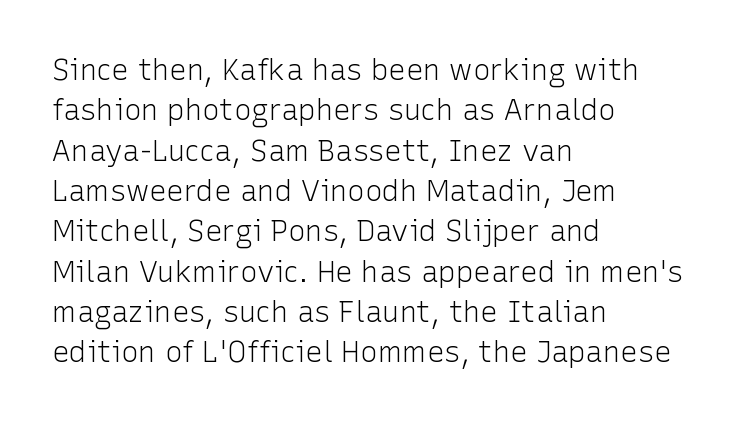
The image shows 29 px light sans-serif type, upright; set left-aligned, normal line spacing (1.39x), normal letter spacing, not underlined; low stroke contrast and a medium x-height.
